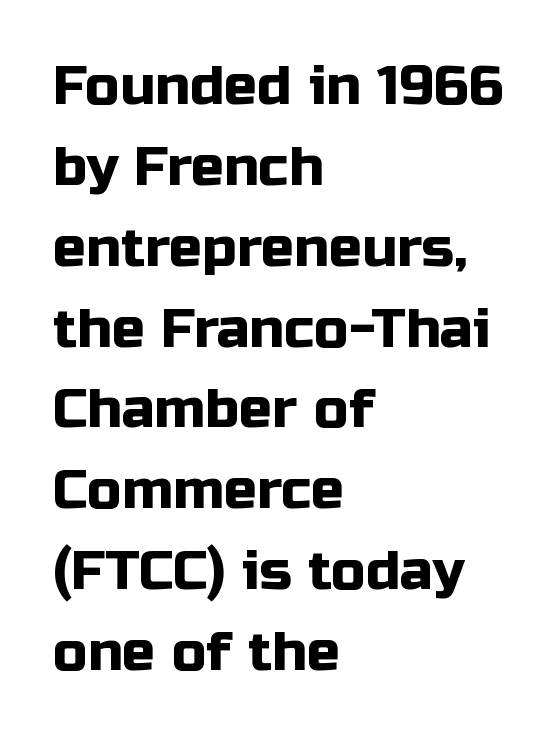
Q: Is the text italic (slanted)? A: No, it is upright.
Q: Is the typeface a serif or a sans-serif typeface? A: Sans-serif.
Q: Is the text underlined? A: No.
Q: How is the paragraph aligned? A: Left-aligned.
Q: Is the spacing between letters normal or unusually wide? A: Normal.
Q: Is the spacing between lines tight, normal or loose? A: Normal.
Q: Width (condensed, normal, or wide)? A: Normal.
Q: Stroke contrast? A: Low.
Q: x-height? A: Medium.
Q: Monospaced? A: No.
